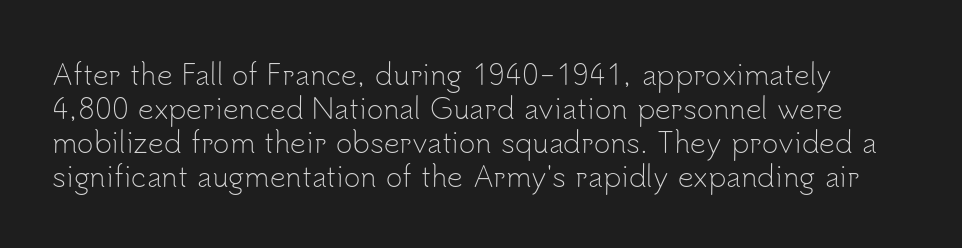
Q: Is the text bold? A: No.
Q: Is the text italic (slanted)? A: No, it is upright.
Q: Is the typeface a serif or a sans-serif typeface? A: Sans-serif.
Q: Is the text underlined? A: No.
Q: Is the spacing between letters normal or unusually wide? A: Normal.
Q: Width (condensed, normal, or wide)? A: Normal.
Q: Stroke contrast? A: Low.
Q: x-height? A: Small.
Q: Monospaced? A: No.
